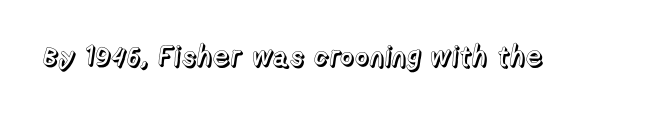
{"width": "normal", "x_height": "medium", "monospaced": "no", "underline": "no", "letter_spacing": "normal", "letter_spacing_em": 0.0, "glyph_px": 28}
